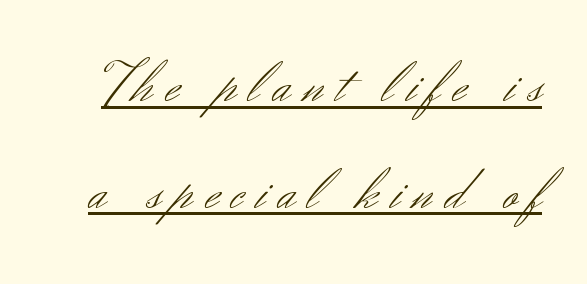
Q: Is the text bold? A: No.
Q: Is the text italic (slanted)? A: Yes.
Q: Is the typeface a serif or a sans-serif typeface? A: Sans-serif.
Q: Is the text underlined? A: Yes.
Q: Is the spacing between letters normal or unusually wide? A: Unusually wide.
Q: Width (condensed, normal, or wide)? A: Normal.
Q: Stroke contrast? A: Medium.
Q: x-height? A: Small.
Q: Monospaced? A: No.
